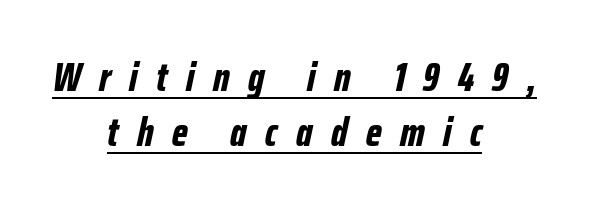
Q: Is the text bold? A: Yes.
Q: Is the text italic (slanted)? A: Yes, it leans right by about 12 degrees.
Q: Is the text underlined? A: Yes.
Q: How is the paragraph aligned? A: Centered.
Q: Is the spacing between letters normal or unusually wide? A: Unusually wide.
Q: Is the spacing between lines tight, normal or loose? A: Normal.
Q: Width (condensed, normal, or wide)? A: Condensed.
Q: Stroke contrast? A: Low.
Q: x-height? A: Medium.
Q: Monospaced? A: No.
